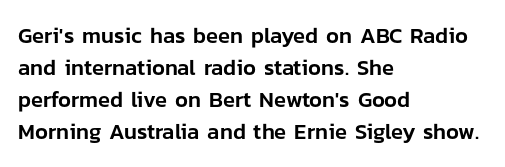
The image shows 22 px text type, upright; set left-aligned, normal line spacing (1.46x), normal letter spacing, not underlined.
